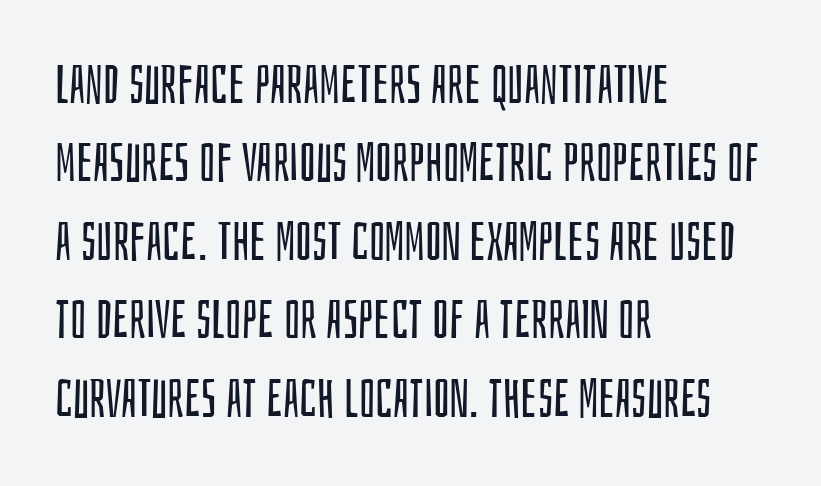
Stroke terminals: plain, sans-serif. Descenders are the only things crossing below the line. Nope, not italic — everything's standing straight. Character widths vary here, with narrow letters taking less room than wide ones. Compared with a centered layout, this one pins lines to the left instead. Is the letter spacing exaggerated? No — it looks like the ordinary default.
